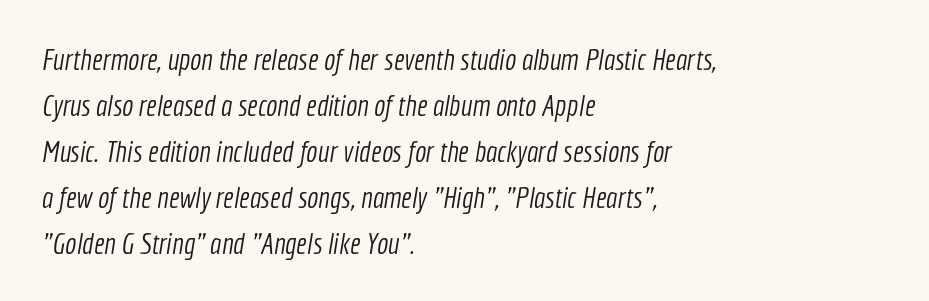
{"serif": "no", "bold": "no", "weight": "light", "width": "condensed", "x_height": "medium", "monospaced": "no", "underline": "no", "align": "left", "line_spacing": "normal", "line_spacing_ratio": 1.53, "letter_spacing": "normal", "letter_spacing_em": 0.0, "glyph_px": 30}
